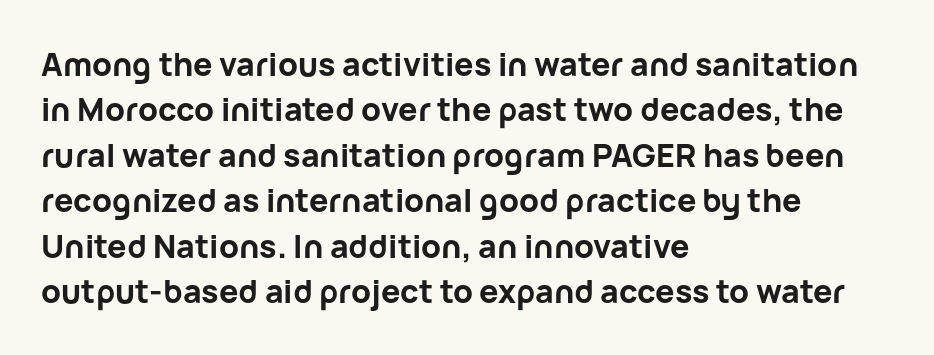
Q: Is the text bold? A: Yes.
Q: Is the text italic (slanted)? A: No, it is upright.
Q: Is the typeface a serif or a sans-serif typeface? A: Sans-serif.
Q: Is the text underlined? A: No.
Q: How is the paragraph aligned? A: Left-aligned.
Q: Is the spacing between letters normal or unusually wide? A: Normal.
Q: Is the spacing between lines tight, normal or loose? A: Normal.
Q: Width (condensed, normal, or wide)? A: Normal.
Q: Stroke contrast? A: Low.
Q: x-height? A: Medium.
Q: Monospaced? A: No.
